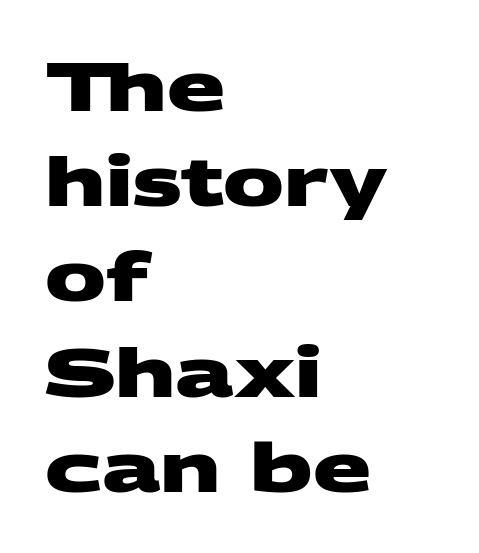
{"serif": "no", "bold": "yes", "weight": "heavy", "width": "wide", "stroke_contrast": "medium", "x_height": "large", "monospaced": "no", "underline": "no", "align": "left", "line_spacing": "normal", "line_spacing_ratio": 1.4, "letter_spacing": "normal", "letter_spacing_em": 0.0, "glyph_px": 68}
